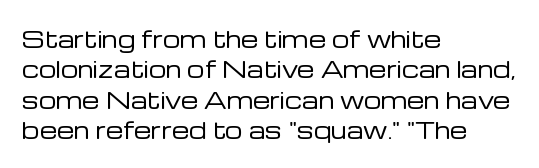
The image shows 22 px text type, upright; set left-aligned, normal line spacing (1.38x), normal letter spacing, not underlined.
